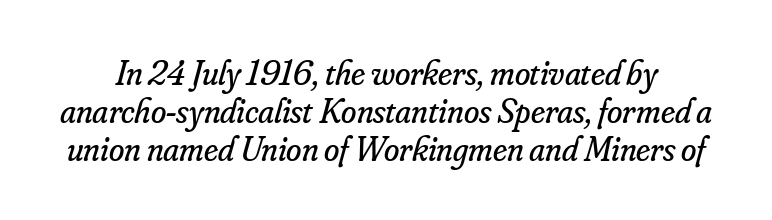
These lines are composed in type with serifs. The vertical gap from one line to the next is small. The face used here is proportionally spaced, like ordinary book or web type. Check under the words: just untouched page. Standard letterfit; no display-style spreading of the glyphs.
